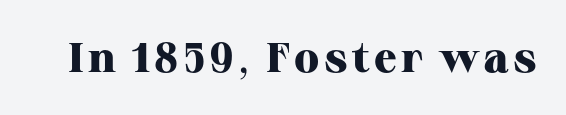
{"serif": "yes", "italic": "no", "bold": "yes", "weight": "heavy", "width": "normal", "stroke_contrast": "high", "x_height": "medium", "monospaced": "no", "underline": "no", "glyph_px": 42}
